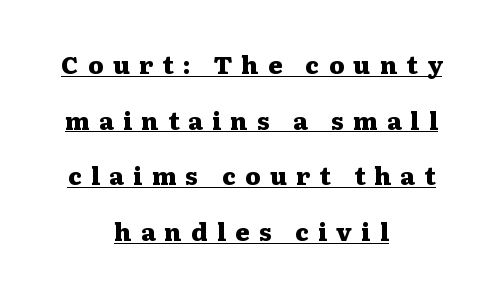
Ascenders rise straight up at ninety degrees. These lines are centered, leaving both edges ragged. Interline gaps are noticeably wide in this sample. Plenty of ink on the page — the face is bold. Characters follow at a spacing far wider than the type designer built in.
